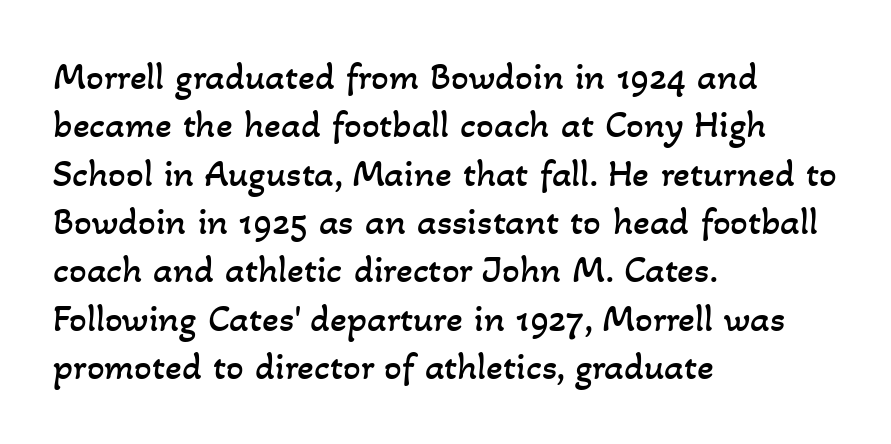
Q: Is the text bold? A: No.
Q: Is the text underlined? A: No.
Q: How is the paragraph aligned? A: Left-aligned.
Q: Is the spacing between letters normal or unusually wide? A: Normal.
Q: Width (condensed, normal, or wide)? A: Normal.
Q: Stroke contrast? A: Low.
Q: x-height? A: Small.
Q: Monospaced? A: No.
